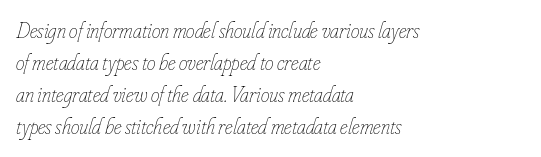
The image shows 22 px text type, italic (leaning right); set left-aligned, normal line spacing (1.46x), normal letter spacing, not underlined.
